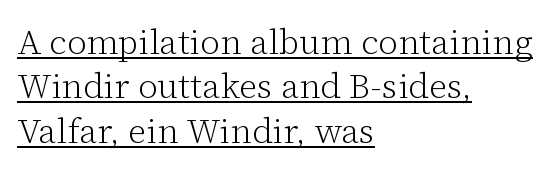
The image shows 35 px light serif type, upright; set left-aligned, normal line spacing (1.27x), normal letter spacing, underlined; low stroke contrast and a medium x-height.
